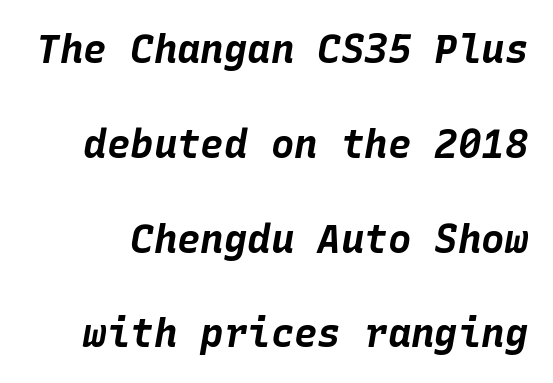
{"italic": "yes", "lean": "right", "slant_degrees": 10, "bold": "yes", "weight": "bold", "width": "normal", "stroke_contrast": "low", "x_height": "large", "monospaced": "yes", "underline": "no", "line_spacing": "loose", "line_spacing_ratio": 2.43, "letter_spacing": "normal", "letter_spacing_em": 0.0, "glyph_px": 39}
